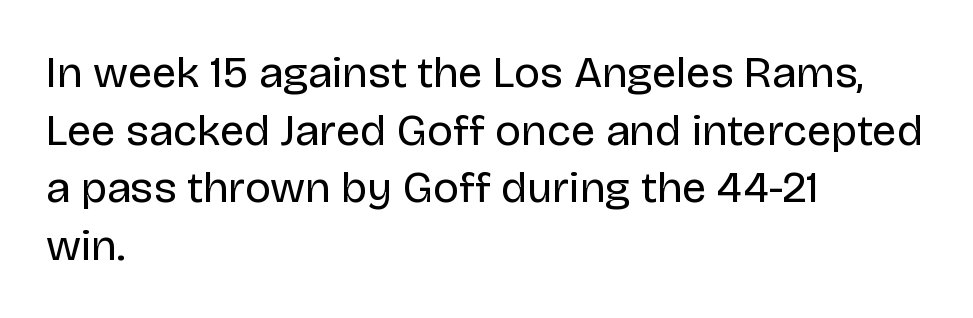
A typesetter would call this proportional, since set widths differ per character. No heavy texture on the line: the type isn't bold. This rendering employs a face without finishing strokes, i.e., a sans-serif. Every stem runs plumb, perpendicular to the baseline.
